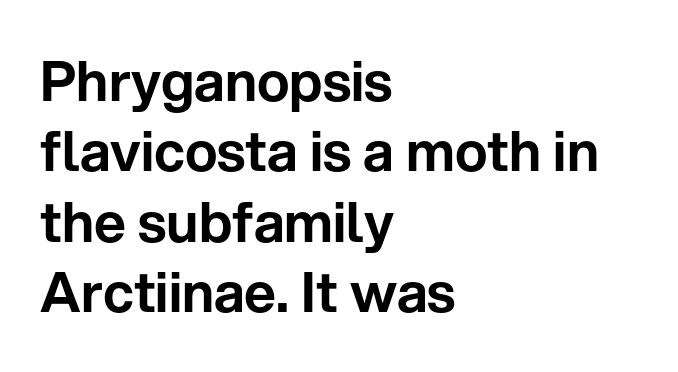
The image shows 55 px sans-serif type, upright; set left-aligned, normal line spacing (1.28x), normal letter spacing, not underlined; low stroke contrast and a medium x-height.
